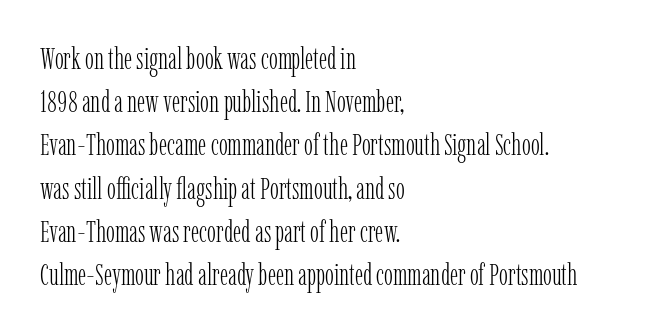
The letters advance in unequal steps, a hallmark of proportional type. How are the letters spaced? Ordinarily, with no added tracking. Yep, those are serifs on the letters. What's the leading like? Ordinary, nothing unusual.
